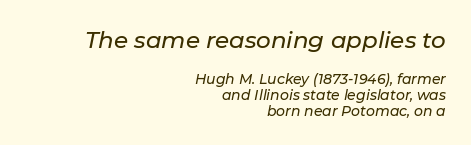
The image shows 23 px text type, italic (leaning right); set right-aligned, tight line spacing (1.14x), normal letter spacing, not underlined; the first (top) block is 1.64x larger.
